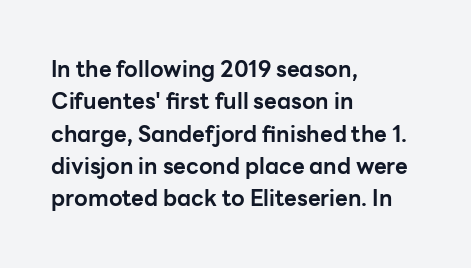
Q: Is the text bold? A: Yes.
Q: Is the text italic (slanted)? A: No, it is upright.
Q: Is the text underlined? A: No.
Q: How is the paragraph aligned? A: Left-aligned.
Q: Is the spacing between letters normal or unusually wide? A: Normal.
Q: Is the spacing between lines tight, normal or loose? A: Normal.
